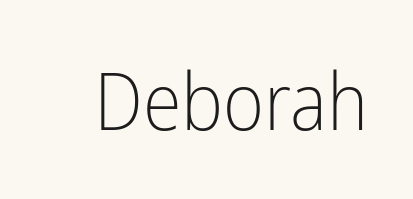
The foot of each line stays bare and open. Each word holds together tightly as a unit, with standard inter-letter gaps. The letters advance in unequal steps, a hallmark of proportional type. No italicization has been applied; the sample stays upright.
